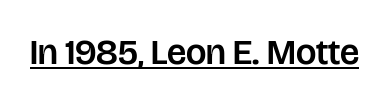
Q: Is the text italic (slanted)? A: No, it is upright.
Q: Is the typeface a serif or a sans-serif typeface? A: Sans-serif.
Q: Is the text underlined? A: Yes.
Q: Is the spacing between letters normal or unusually wide? A: Normal.
Q: Width (condensed, normal, or wide)? A: Normal.
Q: Stroke contrast? A: Low.
Q: x-height? A: Large.
Q: Monospaced? A: No.
